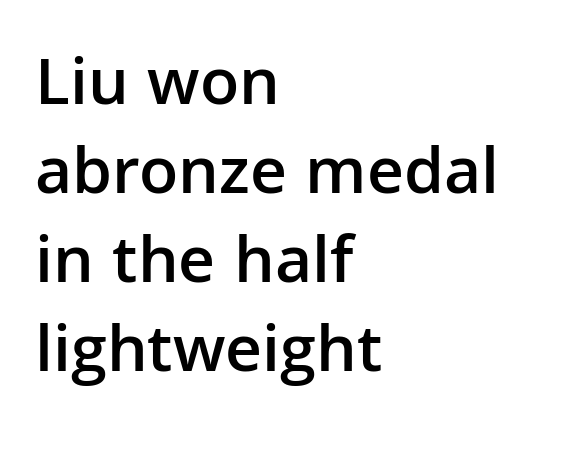
The image shows 69 px semibold sans-serif type, upright; set left-aligned, normal line spacing (1.29x), normal letter spacing, not underlined; low stroke contrast and a medium x-height.
